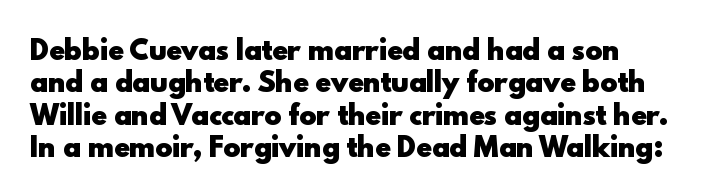
What weight is shown? A full bold with thick strokes. Glance below the letters and you will spot only blank space. This sample keeps an unexceptional amount of space between lines. The line texture is even and compact thanks to regular tracking.
